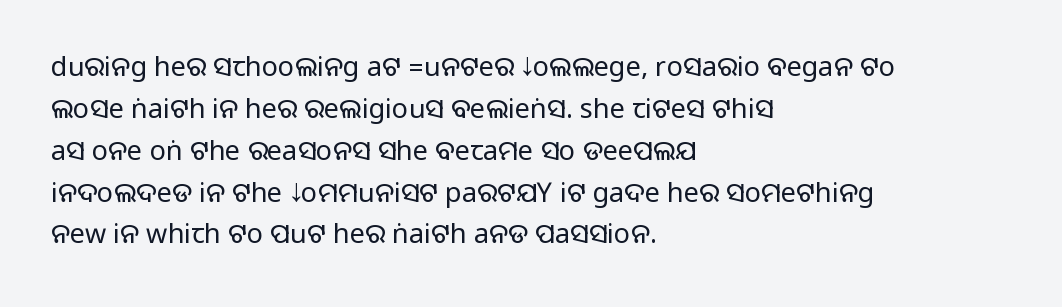
The image shows 27 px text type, upright; set left-aligned, normal line spacing (1.55x), normal letter spacing, not underlined.
